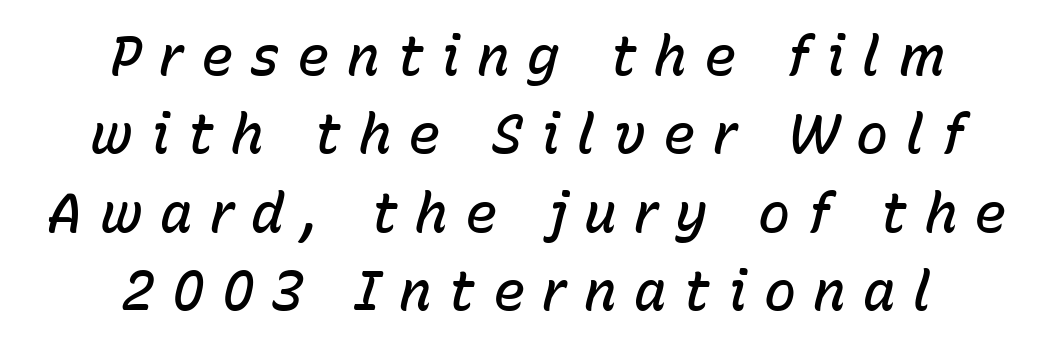
Whoever set this chose a conventional vertical rhythm. Italic: yes, the glyphs are oblique. A typesetter would call this proportional, since set widths differ per character. Both edges are ragged and mirror each other, which tells us the setting is centered. There is plenty of visible air inserted between adjacent glyphs. Look at the stroke-to-counter ratio: somewhat heavy, a semibold.
